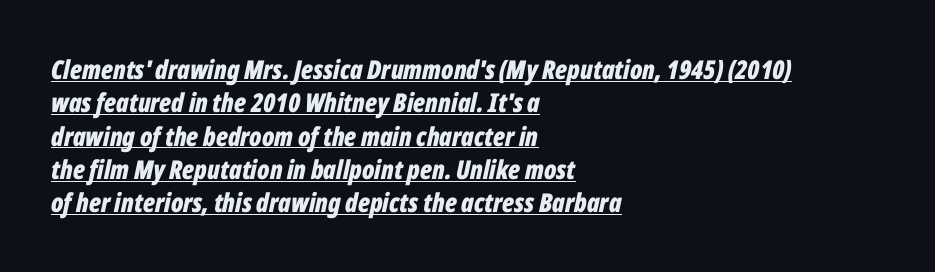
Notice how the passage keeps a crisp vertical edge on the left only. No extra tracking has been applied to these lines. Posture: slanted. Its strokes are broad and dark, the hallmark of bold type. You can see a thin bar hugging the bottom of the glyphs. In terms of leading, this rendering sits right in the middle.
